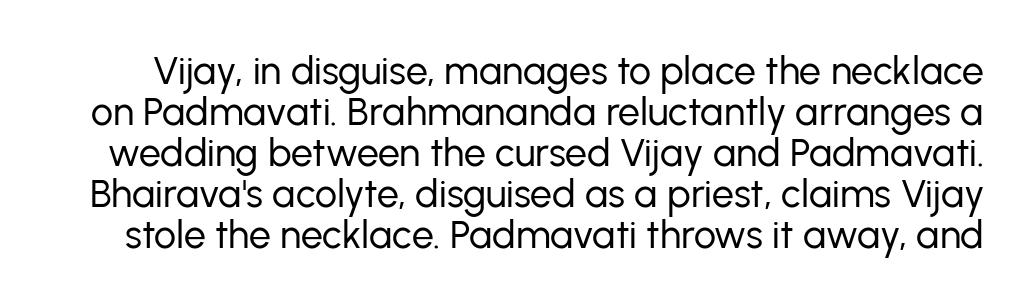
Italic? Not at all — the glyphs are vertical. Classification — sans serif. You could not count columns in this text — the font is proportionally spaced. Between one letter and the next there's only the usual sliver of space.
